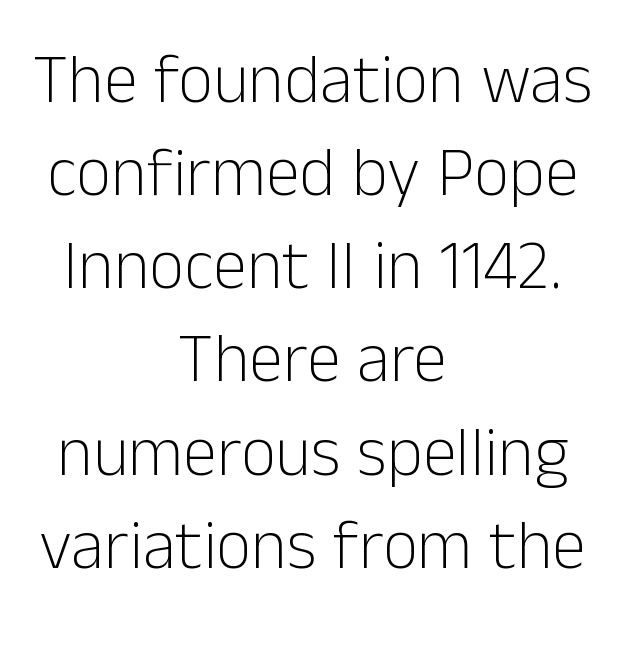
The vertical gap from one line to the next is medium. Italic? Not at all — the glyphs are vertical. Nope, no serifs anywhere on these letters. Stems and bowls with no extra thickness — not bold. These lines are rendered in a variable-pitch font. The area under the type is left untouched.
